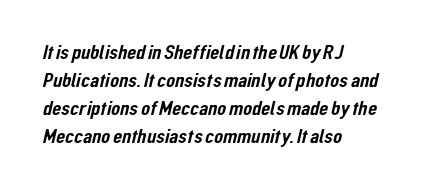
The image shows 21 px text type; set left-aligned, normal line spacing (1.33x), normal letter spacing, not underlined.
